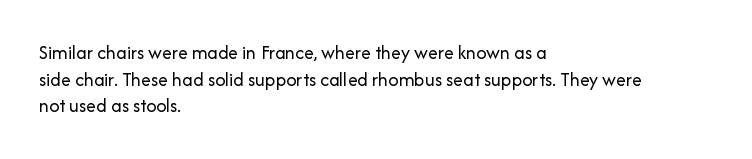
The image shows 20 px text type, upright; set left-aligned, normal line spacing (1.33x), normal letter spacing, not underlined.
